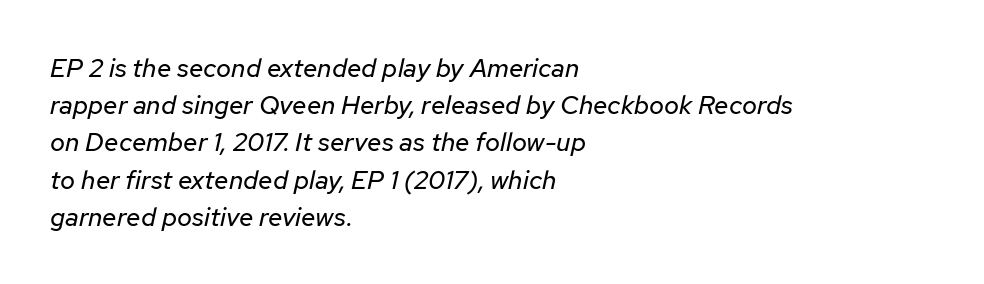
The image shows 26 px text type, italic (leaning right); set left-aligned, normal line spacing (1.43x), normal letter spacing, not underlined.
